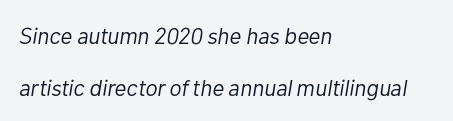
Q: Is the text bold? A: No.
Q: Is the text italic (slanted)? A: Yes, it leans right by about 10 degrees.
Q: Is the text underlined? A: No.
Q: How is the paragraph aligned? A: Left-aligned.
Q: Is the spacing between letters normal or unusually wide? A: Normal.
Q: Is the spacing between lines tight, normal or loose? A: Loose.
